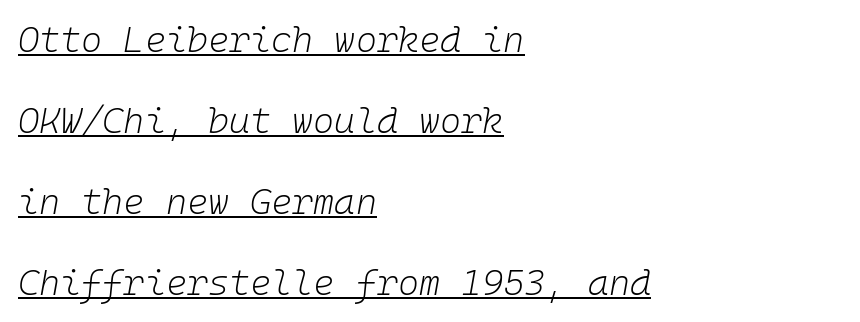
The image shows 36 px light type, italic (leaning right), monospaced; set left-aligned, loose line spacing (2.25x), normal letter spacing, underlined; low stroke contrast and a medium x-height.
